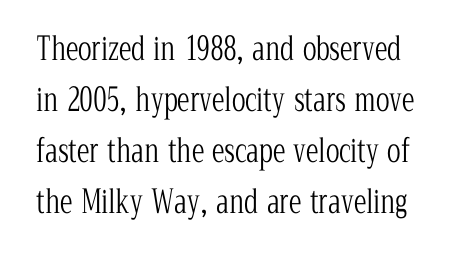
The image shows 32 px light, condensed serif type, upright; set normal line spacing (1.59x), normal letter spacing, not underlined; low stroke contrast and a medium x-height.
